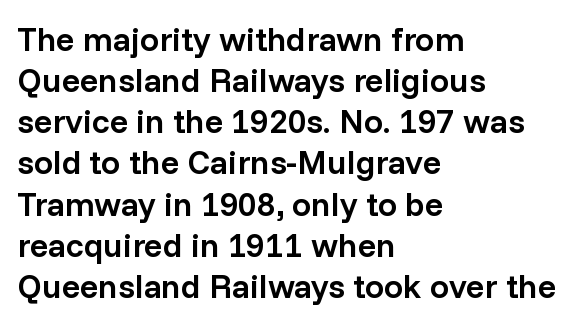
Serif or sans? Sans — the stroke terminals are bare. A clean baseline with only descenders dipping below it. These lines are rendered in a variable-pitch font. Words appear dense and cohesive because spacing is normal.
